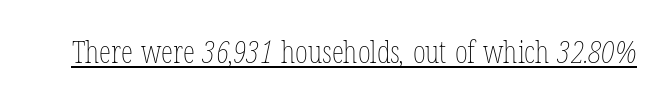
{"bold": "no", "weight": "thin", "width": "condensed", "stroke_contrast": "low", "x_height": "medium", "monospaced": "no", "underline": "yes", "letter_spacing": "normal", "letter_spacing_em": 0.0, "glyph_px": 31}
